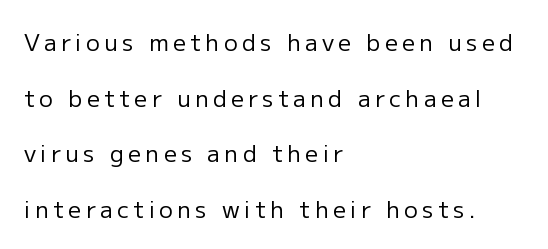
{"italic": "no", "bold": "no", "underline": "no", "align": "left", "line_spacing": "loose", "line_spacing_ratio": 2.42, "glyph_px": 23}
